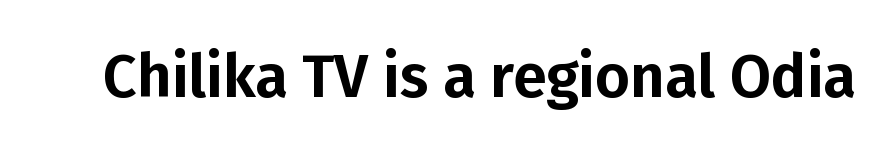
Q: Is the text italic (slanted)? A: No, it is upright.
Q: Is the typeface a serif or a sans-serif typeface? A: Sans-serif.
Q: Is the text underlined? A: No.
Q: Is the spacing between letters normal or unusually wide? A: Normal.
Q: Width (condensed, normal, or wide)? A: Normal.
Q: Stroke contrast? A: Low.
Q: x-height? A: Medium.
Q: Monospaced? A: No.
